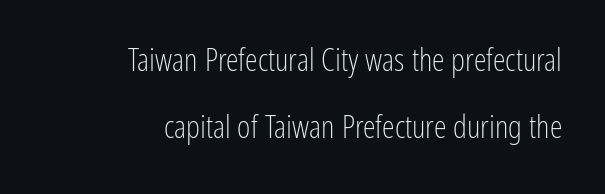
{"serif": "no", "italic": "no", "bold": "no", "weight": "light", "width": "condensed", "stroke_contrast": "low", "x_height": "medium", "monospaced": "no", "underline": "no", "align": "right", "line_spacing": "loose", "line_spacing_ratio": 2.08, "letter_spacing": "normal", "letter_spacing_em": 0.0, "glyph_px": 32}
